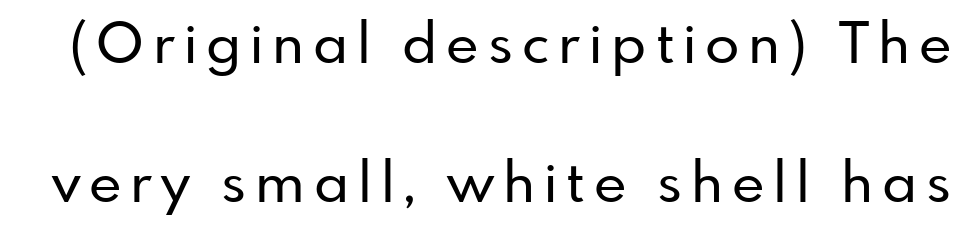
The image shows 56 px sans-serif type, upright; set loose line spacing (2.49x), not underlined; low stroke contrast and a small x-height.
